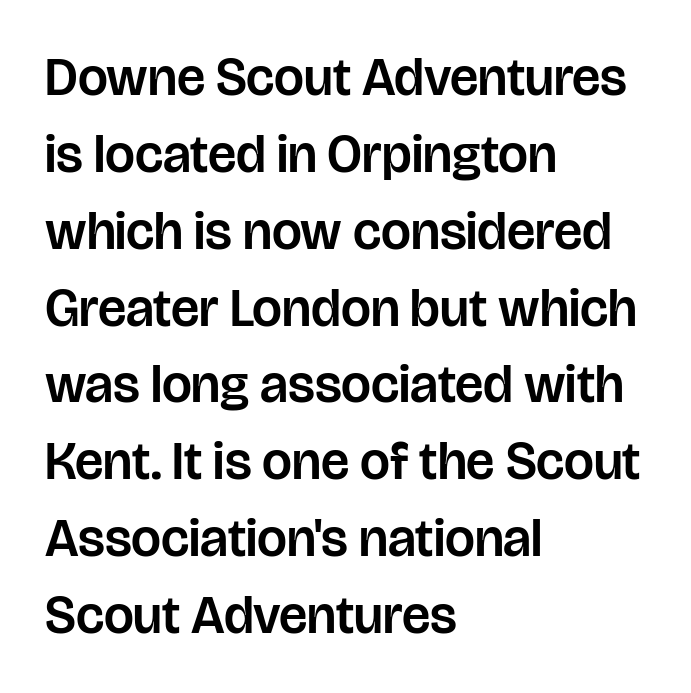
The image shows 53 px sans-serif type, upright; set left-aligned, normal line spacing (1.45x), normal letter spacing, not underlined; low stroke contrast and a large x-height.
